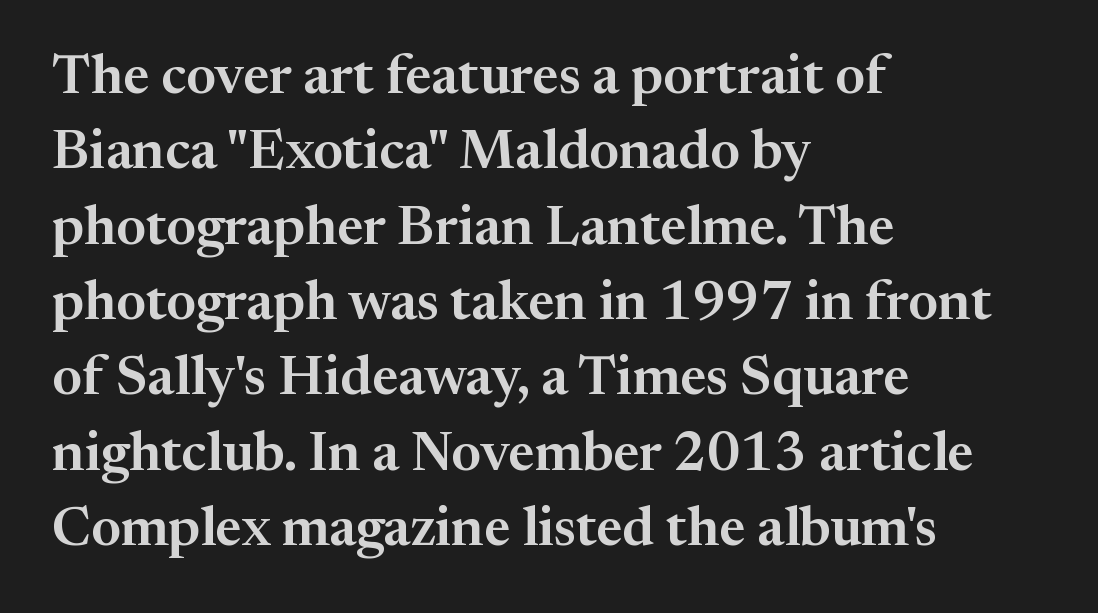
Q: Is the text italic (slanted)? A: No, it is upright.
Q: Is the typeface a serif or a sans-serif typeface? A: Serif.
Q: Is the text underlined? A: No.
Q: How is the paragraph aligned? A: Left-aligned.
Q: Is the spacing between letters normal or unusually wide? A: Normal.
Q: Is the spacing between lines tight, normal or loose? A: Normal.
Q: Width (condensed, normal, or wide)? A: Normal.
Q: Stroke contrast? A: Medium.
Q: x-height? A: Medium.
Q: Monospaced? A: No.
